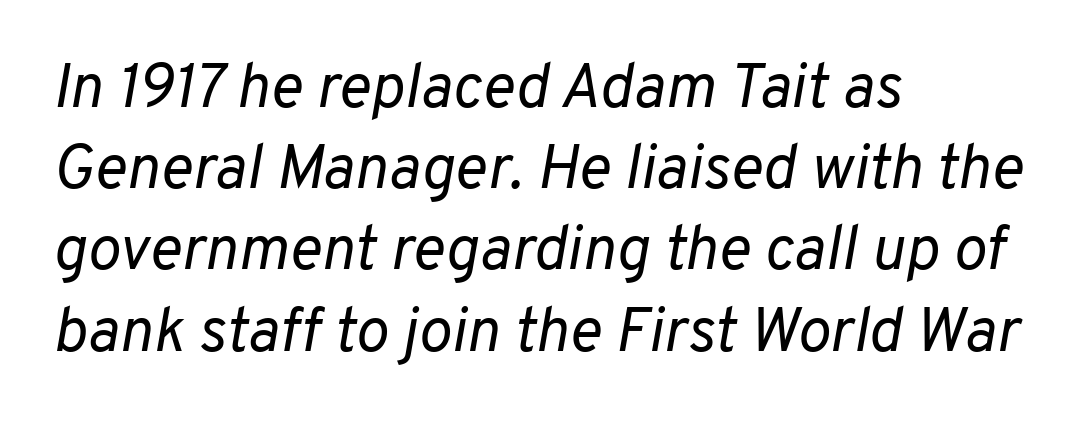
Q: Is the text bold? A: No.
Q: Is the text italic (slanted)? A: Yes, it leans right by about 10 degrees.
Q: Is the text underlined? A: No.
Q: How is the paragraph aligned? A: Left-aligned.
Q: Is the spacing between letters normal or unusually wide? A: Normal.
Q: Is the spacing between lines tight, normal or loose? A: Normal.
Q: Width (condensed, normal, or wide)? A: Normal.
Q: Stroke contrast? A: Low.
Q: x-height? A: Medium.
Q: Monospaced? A: No.
